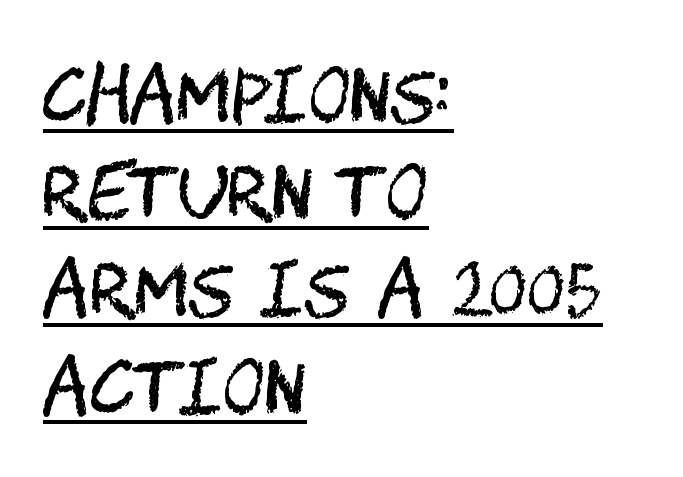
{"serif": "no", "italic": "no", "bold": "no", "weight": "regular", "width": "condensed", "stroke_contrast": "medium", "x_height": "large", "underline": "yes", "align": "left", "line_spacing": "normal", "line_spacing_ratio": 1.35, "letter_spacing": "normal", "letter_spacing_em": 0.0, "glyph_px": 72}
